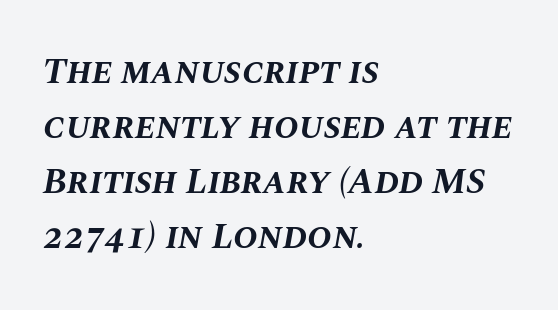
Notice how descenders clear the ascenders below comfortably — that's standard leading. The letters are slanted; this is an italic face. Think of a printed novel: that variable character pitch is what you see here. The line texture is even and compact thanks to regular tracking.
